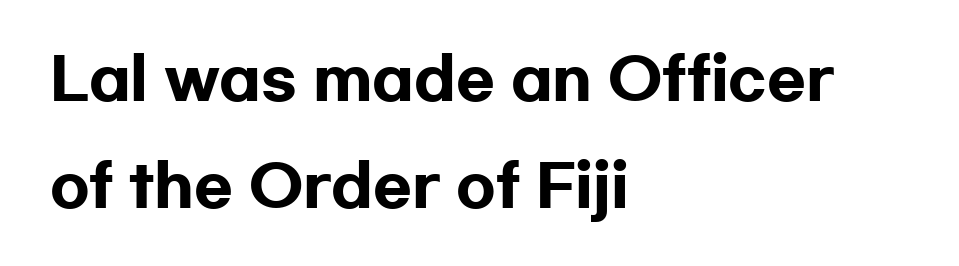
{"serif": "no", "italic": "no", "bold": "yes", "weight": "heavy", "width": "wide", "stroke_contrast": "low", "x_height": "medium", "monospaced": "no", "underline": "no", "align": "left", "line_spacing_ratio": 1.88, "letter_spacing": "normal", "letter_spacing_em": 0.0, "glyph_px": 57}
